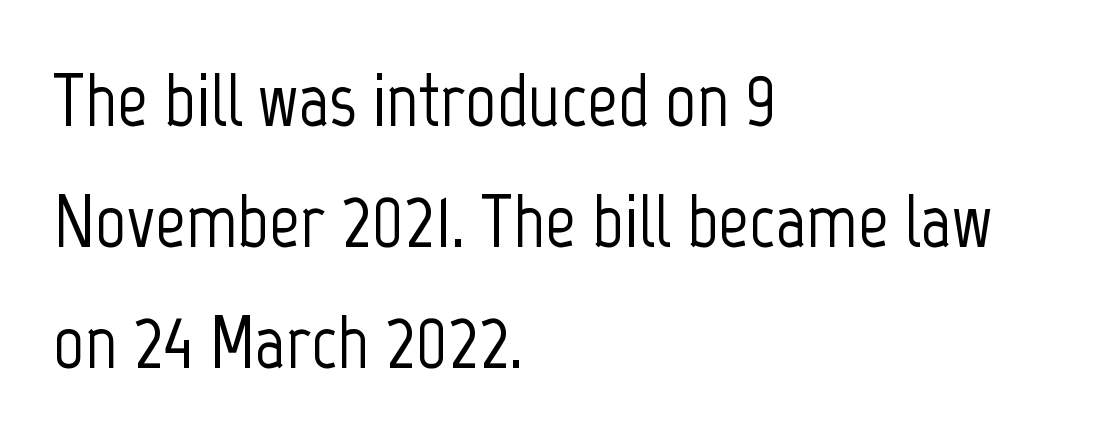
Every stem runs plumb, perpendicular to the baseline. The passage shown is typed in a proportional face where columns would drift. Whoever set this chose a conventional vertical rhythm. Glance below the letters and you will spot only blank space. Look at the bottom of the vertical strokes: they stop flat, with no serifs.
